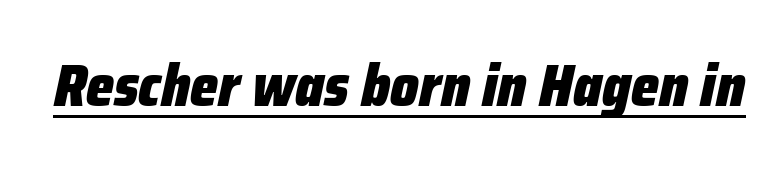
The passage shown leans; its letterforms are oblique. Do the characters align in a grid? No, the font is proportional. Nothing unusual about the tracking: characters are spaced as the font intends. Typesetter's note: full bold, strokes at maximum text heaviness. Caption: lettering with a line underneath.
